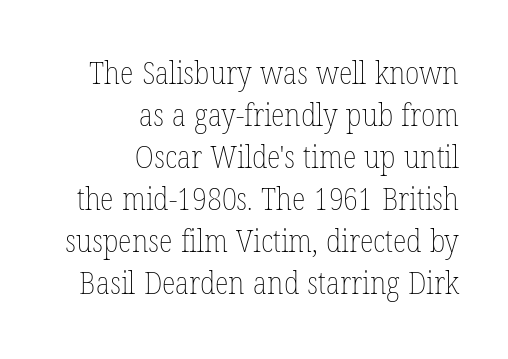
Q: Is the text bold? A: No.
Q: Is the text italic (slanted)? A: No, it is upright.
Q: Is the text underlined? A: No.
Q: How is the paragraph aligned? A: Right-aligned.
Q: Is the spacing between letters normal or unusually wide? A: Normal.
Q: Is the spacing between lines tight, normal or loose? A: Normal.
Q: Width (condensed, normal, or wide)? A: Condensed.
Q: Stroke contrast? A: Low.
Q: x-height? A: Medium.
Q: Monospaced? A: No.
